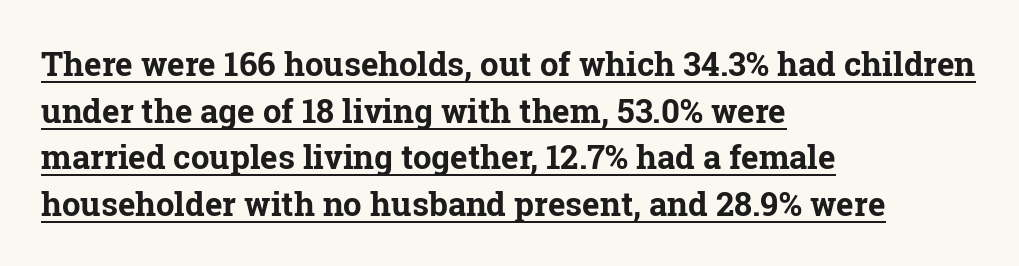
Q: Is the text bold? A: Yes.
Q: Is the text italic (slanted)? A: No, it is upright.
Q: Is the typeface a serif or a sans-serif typeface? A: Serif.
Q: Is the text underlined? A: Yes.
Q: How is the paragraph aligned? A: Left-aligned.
Q: Is the spacing between letters normal or unusually wide? A: Normal.
Q: Is the spacing between lines tight, normal or loose? A: Normal.
Q: Width (condensed, normal, or wide)? A: Normal.
Q: Stroke contrast? A: Low.
Q: x-height? A: Medium.
Q: Monospaced? A: No.
